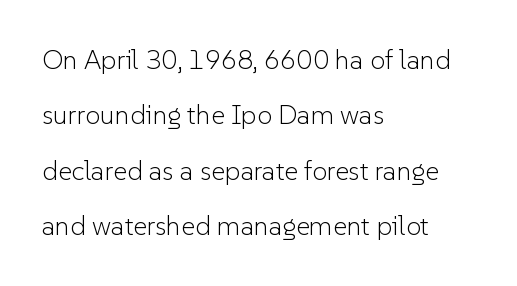
The image shows 27 px text type, upright; set left-aligned, loose line spacing (2.05x), normal letter spacing, not underlined.
